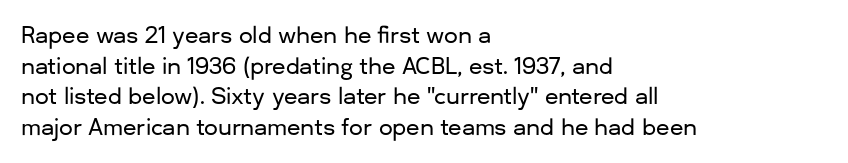
If you drew a line through each stem, it would be perfectly vertical. Honestly, the letter spacing is just normal — you wouldn't notice it. The words here are not underlined. Notice how the passage keeps a crisp vertical edge on the left only. Interline gaps are of average width in this sample.
